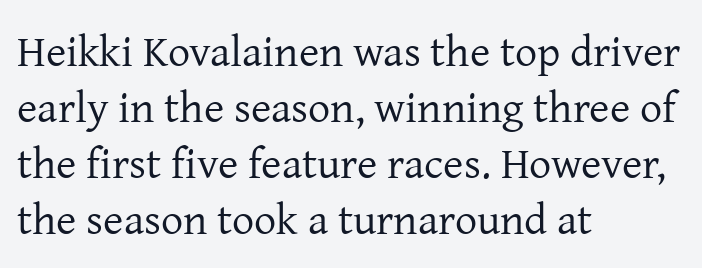
The image shows 44 px regular-weight serif type, upright; set left-aligned, normal line spacing (1.27x), normal letter spacing, not underlined; low stroke contrast and a medium x-height.
